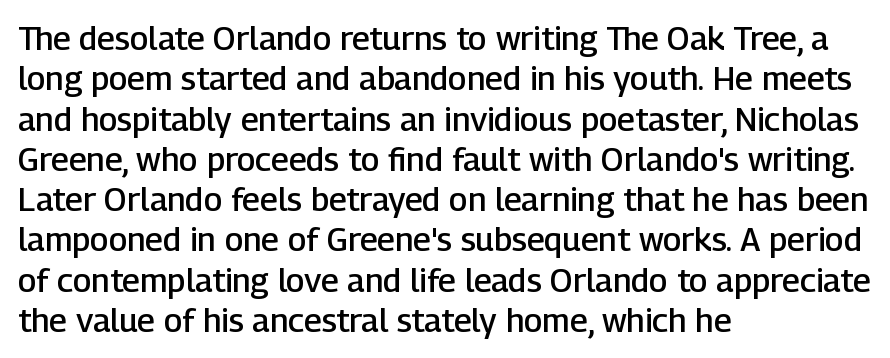
The image shows 33 px semibold sans-serif type, upright; set left-aligned, line spacing 1.22x, normal letter spacing, not underlined; low stroke contrast and a medium x-height.
